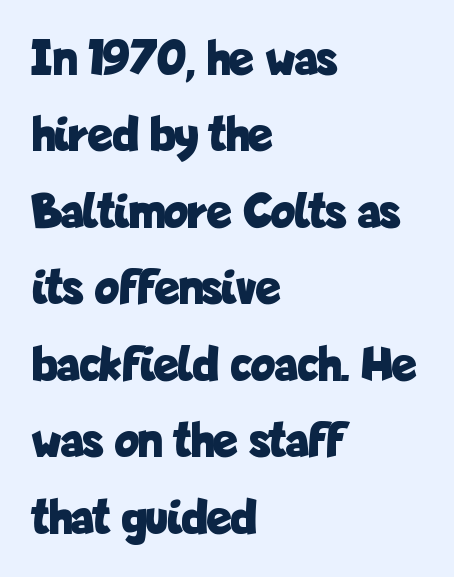
{"serif": "no", "italic": "no", "bold": "yes", "weight": "bold", "width": "condensed", "stroke_contrast": "low", "x_height": "medium", "monospaced": "no", "underline": "no", "align": "left", "line_spacing": "normal", "line_spacing_ratio": 1.5, "letter_spacing": "normal", "letter_spacing_em": 0.0, "glyph_px": 51}
